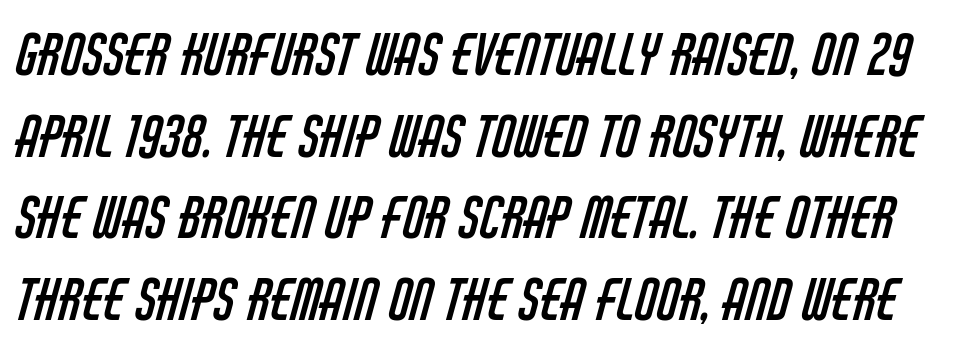
Underline: absent. Think standard paragraph weight, or any step lighter than that. Students, observe: this is what conventionally led text looks like. Character widths vary here, with narrow letters taking less room than wide ones. Nobody touched the tracking dial on this one. Nothing sits at the stroke ends, so this counts as sans-serif.
